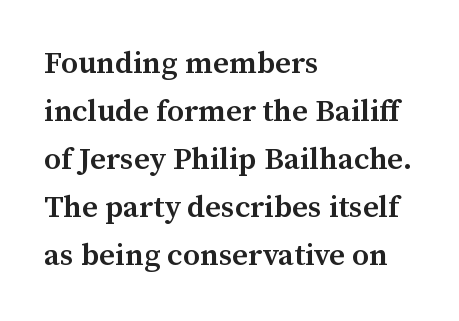
As a designer I'd log this as weight 600, semibold. Regarding leading, the lines here are spaced in the standard way. Serifs: yes, visible at the terminals of the letterforms. The passage shown is typed in a proportional face where columns would drift. Designer's note — italics off, roman on. Casual observation: everything's shoved over to the left.
